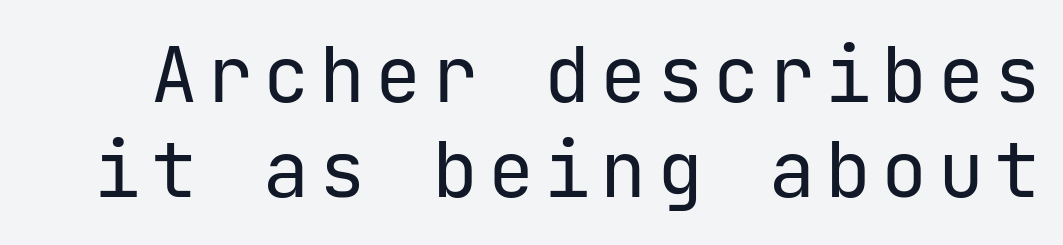
Q: Is the text bold? A: No.
Q: Is the text italic (slanted)? A: No, it is upright.
Q: Is the typeface a serif or a sans-serif typeface? A: Sans-serif.
Q: Is the text underlined? A: No.
Q: Width (condensed, normal, or wide)? A: Normal.
Q: Stroke contrast? A: Low.
Q: x-height? A: Medium.
